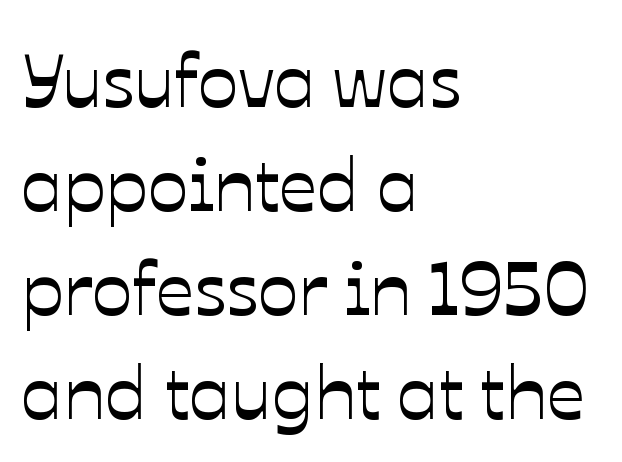
The image shows 76 px text type, upright; set left-aligned, normal line spacing (1.37x), normal letter spacing, not underlined; low stroke contrast and a medium x-height.
